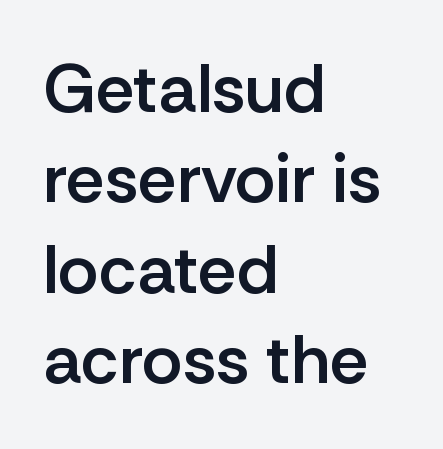
{"serif": "no", "italic": "no", "bold": "semi", "weight": "semibold", "width": "normal", "stroke_contrast": "low", "x_height": "medium", "monospaced": "no", "underline": "no", "align": "left", "line_spacing": "normal", "line_spacing_ratio": 1.31, "letter_spacing": "normal", "letter_spacing_em": 0.0, "glyph_px": 69}
